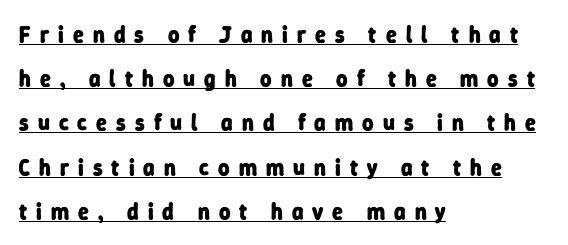
The image shows 22 px bold type; set left-aligned, loose line spacing (2.01x), unusually wide letter spacing (+0.41 em), underlined.
